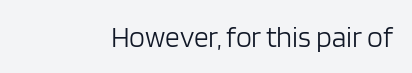
Q: Is the text bold? A: No.
Q: Is the text italic (slanted)? A: No, it is upright.
Q: Is the typeface a serif or a sans-serif typeface? A: Sans-serif.
Q: Is the text underlined? A: No.
Q: Is the spacing between letters normal or unusually wide? A: Normal.
Q: Width (condensed, normal, or wide)? A: Normal.
Q: Stroke contrast? A: Low.
Q: x-height? A: Large.
Q: Monospaced? A: No.
